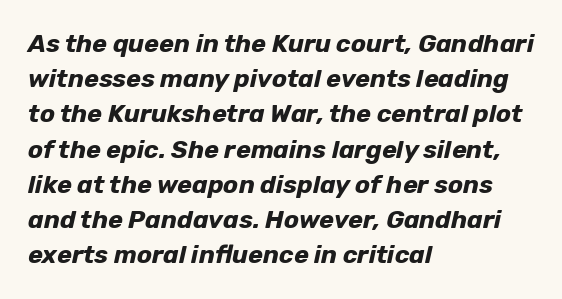
Q: Is the text bold? A: Yes.
Q: Is the text italic (slanted)? A: Yes, it leans right by about 12 degrees.
Q: Is the text underlined? A: No.
Q: How is the paragraph aligned? A: Left-aligned.
Q: Is the spacing between letters normal or unusually wide? A: Normal.
Q: Is the spacing between lines tight, normal or loose? A: Normal.
